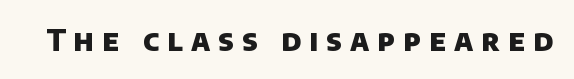
Weight: bold. Anything drawn beneath the words? Only blank space. This rendering employs a face without finishing strokes, i.e., a sans-serif. Here the designer chose a conventional face with non-uniform glyph widths. There is plenty of visible air inserted between adjacent glyphs.
